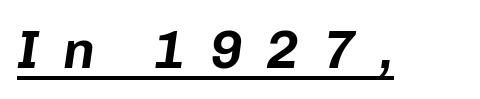
Do the characters align in a grid? No, the font is proportional. Substantial extra tracking has been applied to these lines. You can tell it's italic because the verticals aren't actually vertical. Decoration check: the copy is underlined.
